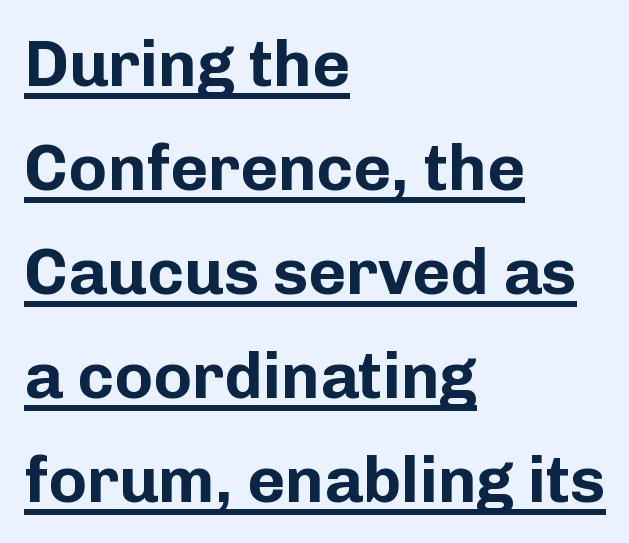
{"serif": "no", "italic": "no", "bold": "yes", "weight": "bold", "width": "normal", "stroke_contrast": "low", "x_height": "medium", "monospaced": "no", "underline": "yes", "align": "left", "line_spacing": "normal", "line_spacing_ratio": 1.6, "letter_spacing": "normal", "letter_spacing_em": 0.0, "glyph_px": 65}
